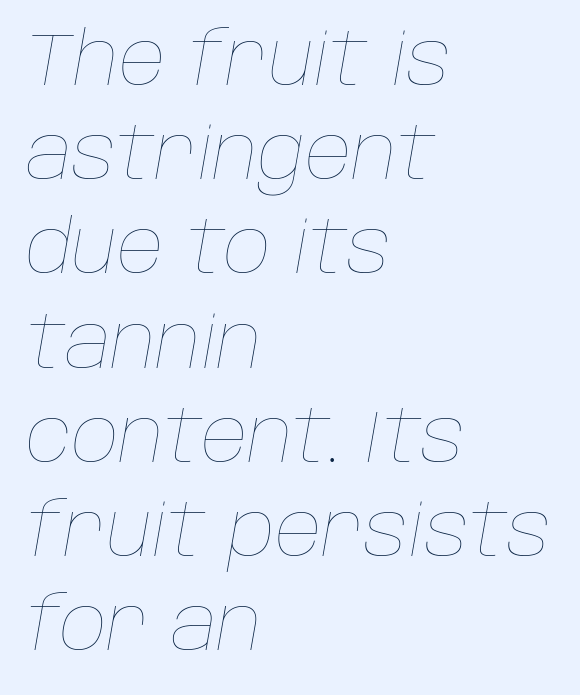
{"italic": "yes", "lean": "right", "slant_degrees": 10, "bold": "no", "weight": "thin", "width": "normal", "stroke_contrast": "low", "x_height": "large", "monospaced": "no", "underline": "no", "align": "left", "line_spacing": "normal", "line_spacing_ratio": 1.29, "letter_spacing": "normal", "letter_spacing_em": 0.0, "glyph_px": 73}
